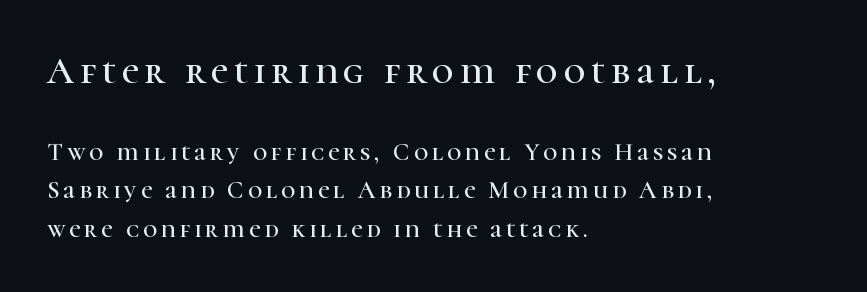
Q: Is the text italic (slanted)? A: No, it is upright.
Q: Is the typeface a serif or a sans-serif typeface? A: Serif.
Q: Is the text underlined? A: No.
Q: How is the paragraph aligned? A: Left-aligned.
Q: Is the spacing between lines tight, normal or loose? A: Normal.
Q: Which block of text is set in a larger size, the first (top) or the second (bottom)? A: The first (top) one.
Q: Width (condensed, normal, or wide)? A: Normal.
Q: Stroke contrast? A: High.
Q: x-height? A: Medium.
Q: Monospaced? A: No.
